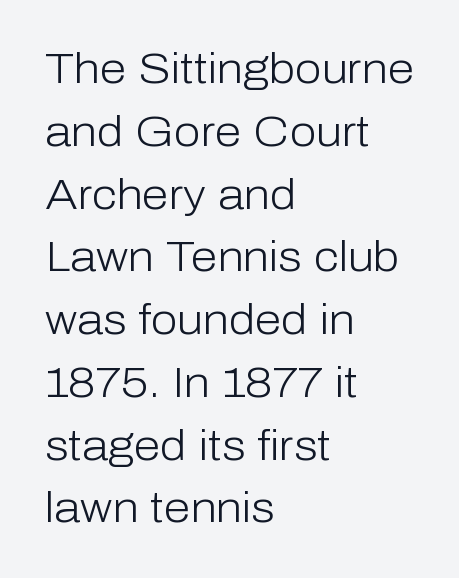
{"serif": "no", "italic": "no", "bold": "no", "weight": "light", "width": "normal", "stroke_contrast": "low", "x_height": "medium", "monospaced": "no", "underline": "no", "align": "left", "line_spacing": "normal", "line_spacing_ratio": 1.46, "letter_spacing": "normal", "letter_spacing_em": 0.0, "glyph_px": 43}
